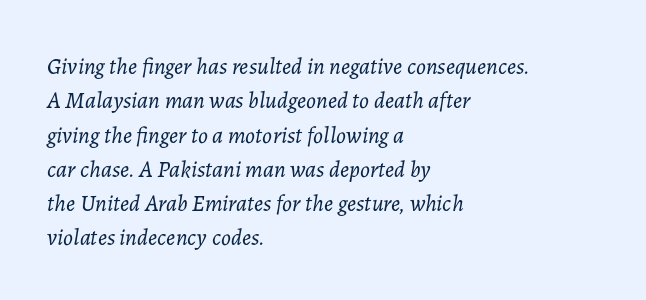
The image shows 23 px text type, italic (leaning right); set left-aligned, normal line spacing (1.49x), normal letter spacing, not underlined.
